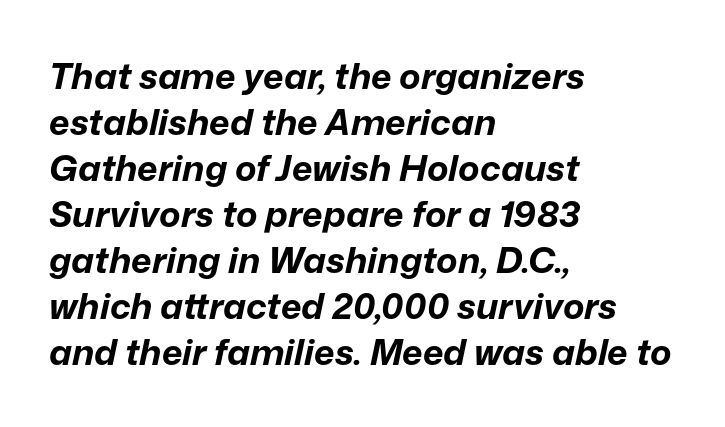
{"italic": "yes", "lean": "right", "slant_degrees": 12, "bold": "yes", "weight": "bold", "width": "normal", "stroke_contrast": "low", "x_height": "medium", "monospaced": "no", "underline": "no", "align": "left", "line_spacing": "normal", "line_spacing_ratio": 1.28, "letter_spacing": "normal", "letter_spacing_em": 0.0, "glyph_px": 36}
